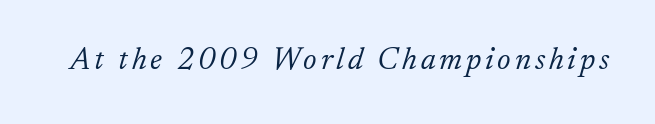
Q: Is the text bold? A: No.
Q: Is the text italic (slanted)? A: Yes, it leans right by about 17 degrees.
Q: Is the typeface a serif or a sans-serif typeface? A: Serif.
Q: Is the text underlined? A: No.
Q: Width (condensed, normal, or wide)? A: Normal.
Q: Stroke contrast? A: Low.
Q: x-height? A: Small.
Q: Monospaced? A: No.
